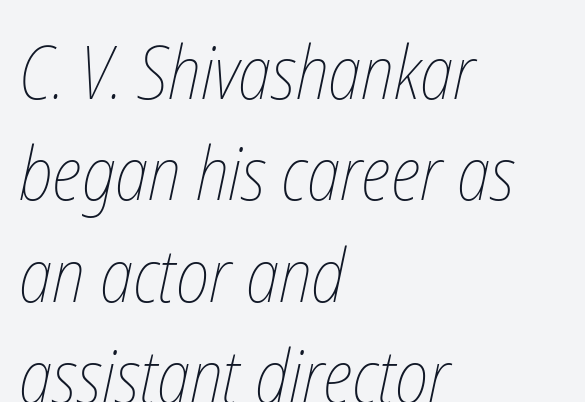
{"bold": "no", "weight": "thin", "width": "condensed", "stroke_contrast": "low", "x_height": "medium", "monospaced": "no", "underline": "no", "align": "left", "line_spacing": "normal", "line_spacing_ratio": 1.37, "letter_spacing": "normal", "letter_spacing_em": 0.0, "glyph_px": 74}
